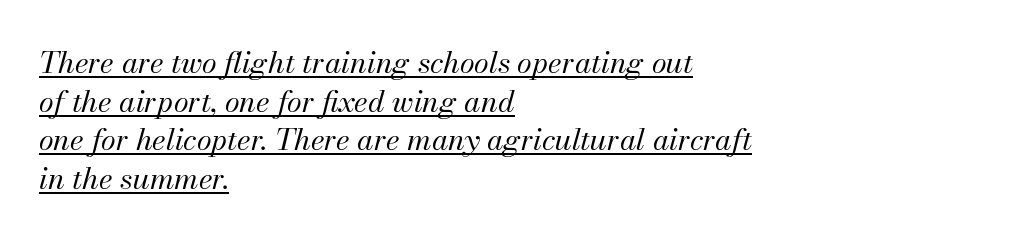
{"italic": "yes", "lean": "right", "slant_degrees": 13, "bold": "no", "weight": "regular", "width": "normal", "stroke_contrast": "medium", "x_height": "small", "monospaced": "no", "underline": "yes", "align": "left", "line_spacing": "normal", "line_spacing_ratio": 1.29, "letter_spacing": "normal", "letter_spacing_em": 0.0, "glyph_px": 30}
